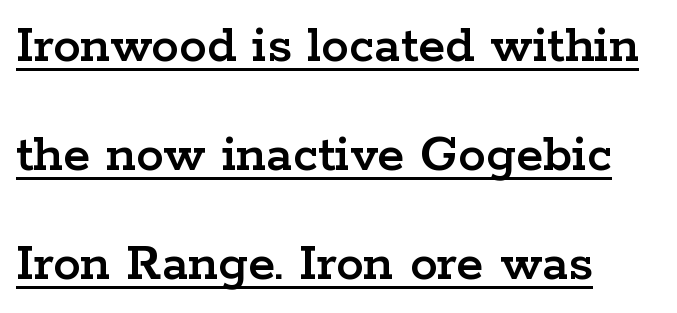
Q: Is the text italic (slanted)? A: No, it is upright.
Q: Is the typeface a serif or a sans-serif typeface? A: Serif.
Q: Is the text underlined? A: Yes.
Q: How is the paragraph aligned? A: Left-aligned.
Q: Is the spacing between letters normal or unusually wide? A: Normal.
Q: Is the spacing between lines tight, normal or loose? A: Loose.
Q: Width (condensed, normal, or wide)? A: Wide.
Q: Stroke contrast? A: Low.
Q: x-height? A: Medium.
Q: Monospaced? A: No.
